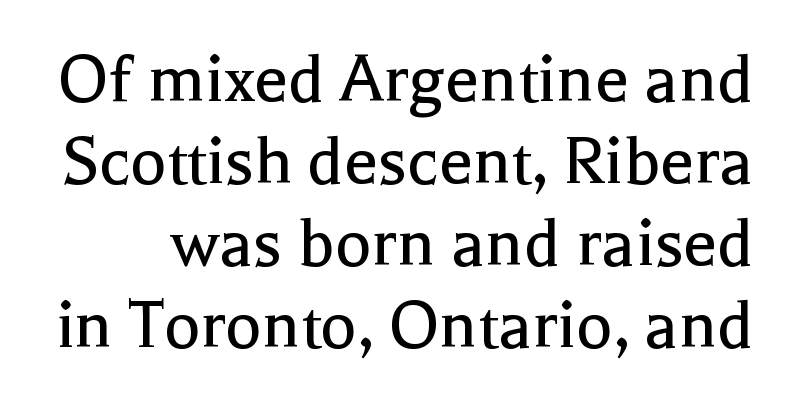
{"serif": "yes", "italic": "no", "bold": "no", "weight": "regular", "width": "normal", "x_height": "medium", "monospaced": "no", "underline": "no", "line_spacing": "tight", "line_spacing_ratio": 1.08, "letter_spacing": "normal", "letter_spacing_em": 0.0, "glyph_px": 76}
